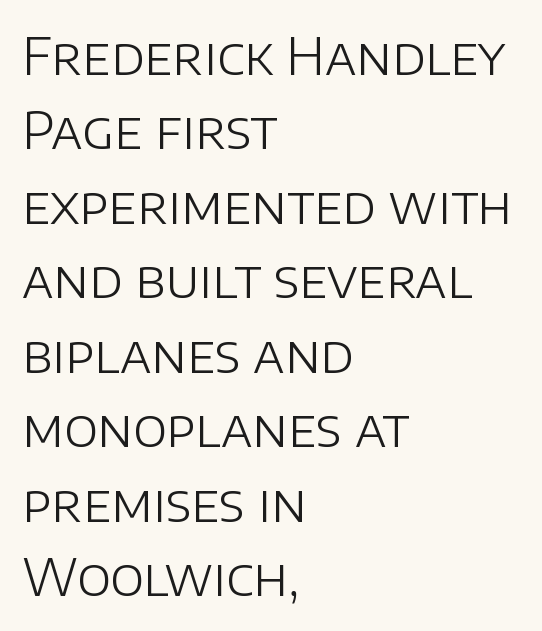
Q: Is the text bold? A: No.
Q: Is the text italic (slanted)? A: No, it is upright.
Q: Is the typeface a serif or a sans-serif typeface? A: Sans-serif.
Q: Is the text underlined? A: No.
Q: How is the paragraph aligned? A: Left-aligned.
Q: Is the spacing between letters normal or unusually wide? A: Normal.
Q: Is the spacing between lines tight, normal or loose? A: Normal.
Q: Width (condensed, normal, or wide)? A: Normal.
Q: Stroke contrast? A: Low.
Q: x-height? A: Large.
Q: Monospaced? A: No.
